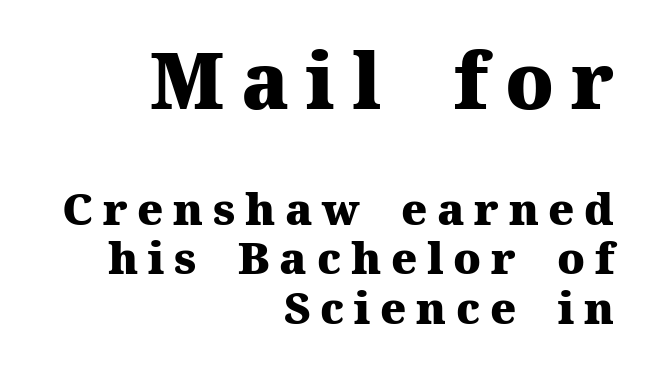
Q: Is the text bold? A: Yes.
Q: Is the text italic (slanted)? A: No, it is upright.
Q: Is the typeface a serif or a sans-serif typeface? A: Serif.
Q: Is the text underlined? A: No.
Q: How is the paragraph aligned? A: Right-aligned.
Q: Is the spacing between letters normal or unusually wide? A: Unusually wide.
Q: Is the spacing between lines tight, normal or loose? A: Tight.
Q: Which block of text is set in a larger size, the first (top) or the second (bottom)? A: The first (top) one.
Q: Width (condensed, normal, or wide)? A: Normal.
Q: Stroke contrast? A: Medium.
Q: x-height? A: Medium.
Q: Monospaced? A: No.
